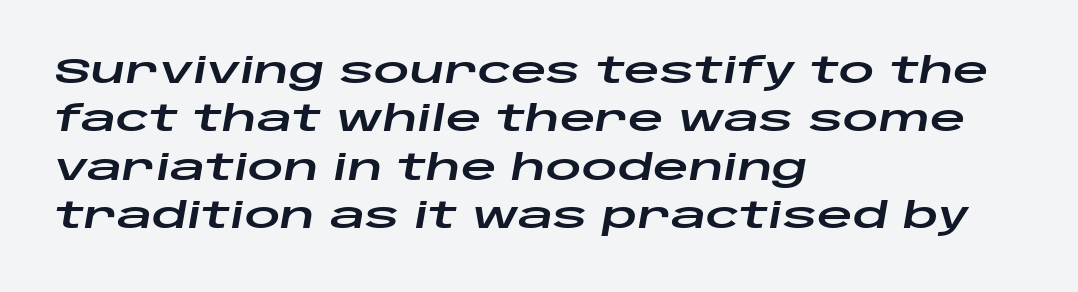
How are the letters spaced? Ordinarily, with no added tracking. The vertical gap from one line to the next is medium. You could not count columns in this text — the font is proportionally spaced. The glyphs look as if they've been sheared to an angle.
